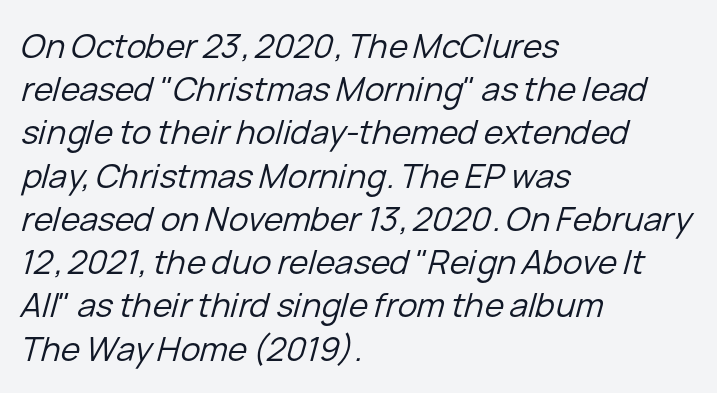
The passage shown has conventional tracking throughout. This sample has the flowing, uneven cadence of proportional lettering. No word sits above an underline. Does the copy run flush right? No — it runs flush left. Is the type heavy? It reads as light-to-regular instead. Regular leading.
